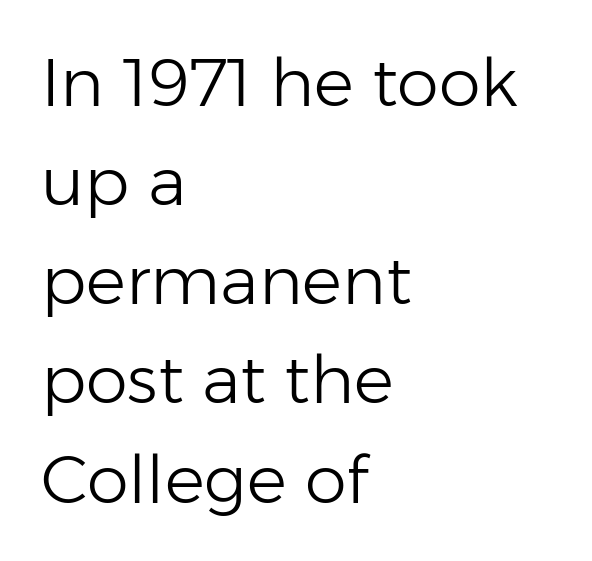
{"serif": "no", "italic": "no", "bold": "no", "weight": "light", "width": "normal", "stroke_contrast": "low", "x_height": "medium", "monospaced": "no", "underline": "no", "align": "left", "line_spacing": "normal", "line_spacing_ratio": 1.48, "letter_spacing": "normal", "letter_spacing_em": 0.0, "glyph_px": 67}
